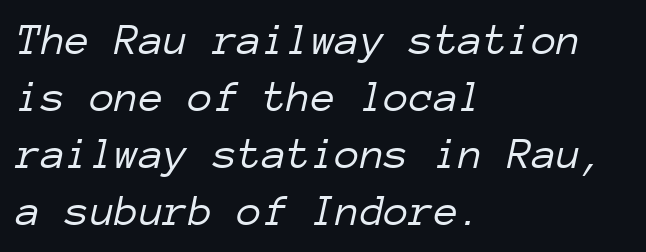
{"italic": "yes", "lean": "right", "slant_degrees": 12, "bold": "no", "weight": "light", "width": "normal", "stroke_contrast": "low", "x_height": "medium", "monospaced": "yes", "underline": "no", "align": "left", "line_spacing": "normal", "line_spacing_ratio": 1.27, "letter_spacing": "normal", "letter_spacing_em": 0.0, "glyph_px": 45}
